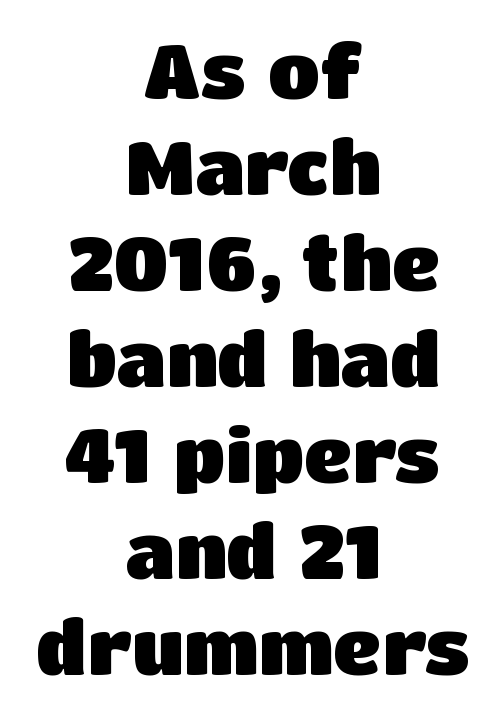
The image shows 75 px heavy sans-serif type, upright; set centered, normal line spacing (1.28x), normal letter spacing, not underlined; low stroke contrast and a large x-height.
